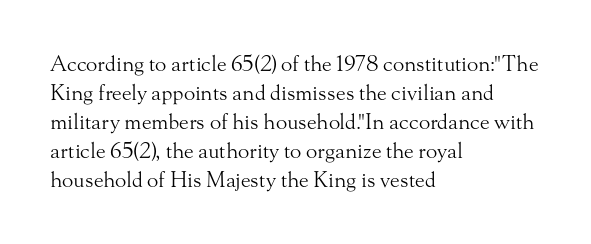
The image shows 21 px text type, upright; set left-aligned, normal line spacing (1.38x), normal letter spacing, not underlined.
